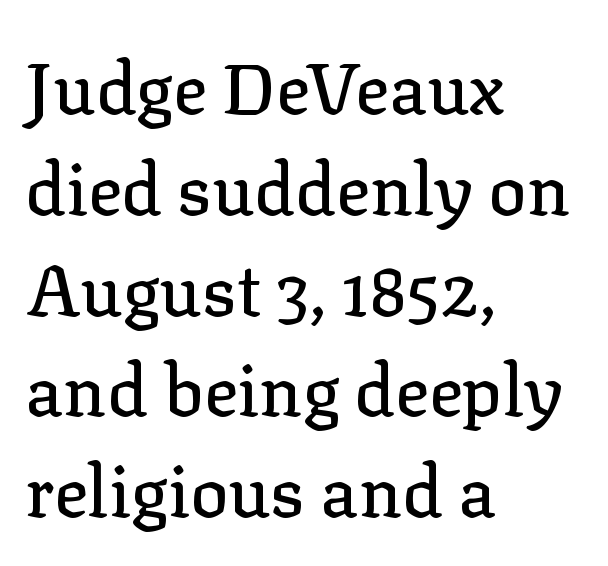
{"serif": "yes", "italic": "no", "width": "normal", "stroke_contrast": "low", "x_height": "medium", "monospaced": "no", "underline": "no", "align": "left", "line_spacing": "normal", "line_spacing_ratio": 1.42, "letter_spacing": "normal", "letter_spacing_em": 0.0, "glyph_px": 71}
